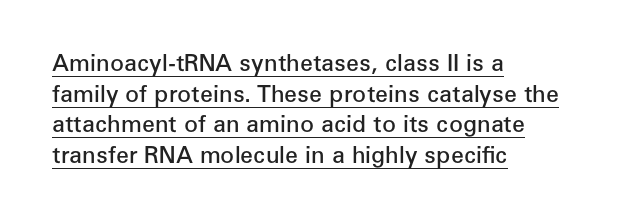
Horizontal alignment here is leftward, the default for most running prose. Typographic density is moderately raised because the face is semibold. Underlining? Definitely there. What's the leading like? Ordinary, nothing unusual. Characters follow at the spacing the type designer built in.
